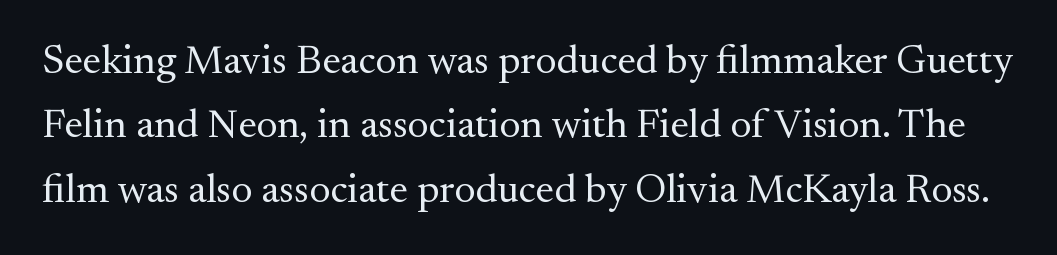
The image shows 41 px regular-weight serif type, upright; set normal line spacing (1.57x), normal letter spacing, not underlined; medium stroke contrast and a small x-height.
